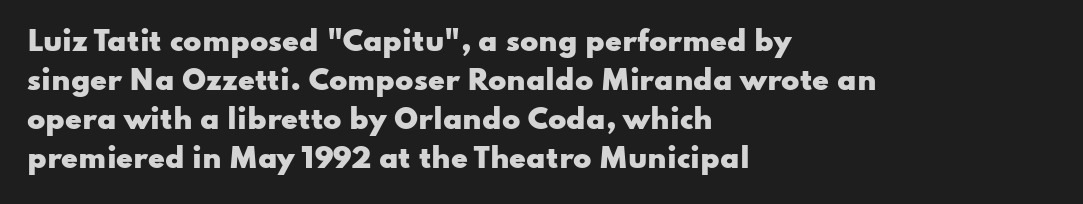
{"italic": "no", "bold": "yes", "underline": "no", "align": "left", "line_spacing": "normal", "line_spacing_ratio": 1.45, "letter_spacing": "normal", "letter_spacing_em": 0.0, "glyph_px": 27}
